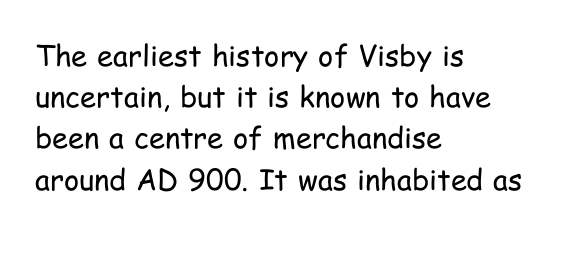
The lettering stays uniformly vertical, giving the passage a roman look. The rendering shows plain stroke endings on the letterforms — a sans-serif design. Each letter keeps its own natural width here, so spacing adapts to shape. Glance below the letters and you will spot only blank space. Default kerning and tracking; the words read as compact shapes.
